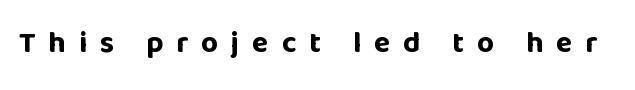
Q: Is the text bold? A: Yes.
Q: Is the text italic (slanted)? A: No, it is upright.
Q: Is the typeface a serif or a sans-serif typeface? A: Sans-serif.
Q: Is the text underlined? A: No.
Q: Is the spacing between letters normal or unusually wide? A: Unusually wide.
Q: Width (condensed, normal, or wide)? A: Normal.
Q: Stroke contrast? A: Low.
Q: x-height? A: Large.
Q: Monospaced? A: No.
